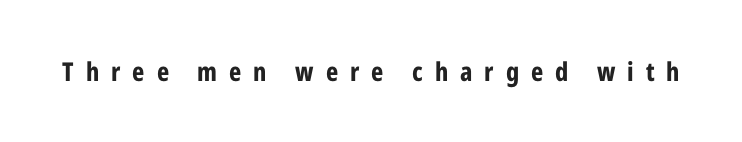
{"italic": "no", "bold": "yes", "underline": "no", "letter_spacing": "wide", "letter_spacing_em": 0.46, "glyph_px": 26}
